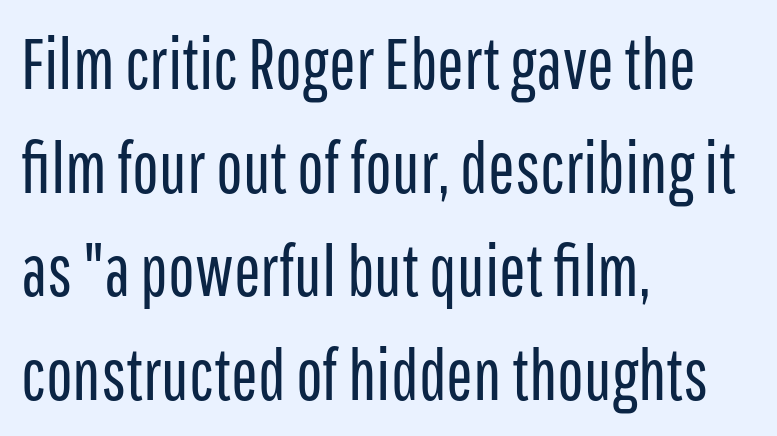
{"serif": "no", "italic": "no", "bold": "no", "weight": "regular", "width": "condensed", "stroke_contrast": "low", "x_height": "medium", "monospaced": "no", "underline": "no", "align": "left", "line_spacing": "normal", "line_spacing_ratio": 1.46, "letter_spacing": "normal", "letter_spacing_em": 0.0, "glyph_px": 71}
